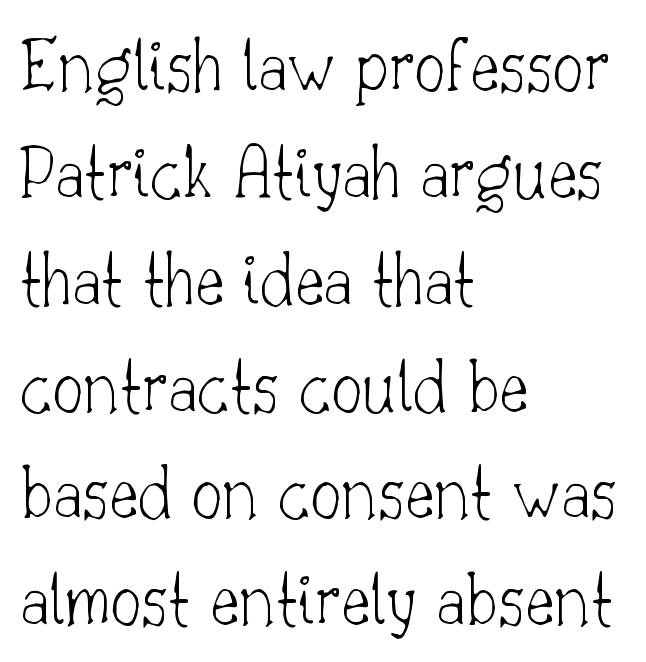
Caption: face not bold, strokes unweighted. Each letter's strokes conclude with small projecting serifs. The typography opts for an upright posture over an oblique one. The horizontal fit of the characters is conventional and even. The letters advance in unequal steps, a hallmark of proportional type.
